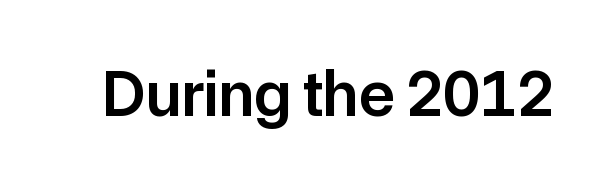
{"serif": "no", "italic": "no", "bold": "semi", "weight": "semibold", "width": "normal", "stroke_contrast": "low", "x_height": "medium", "monospaced": "no", "underline": "no", "letter_spacing": "normal", "letter_spacing_em": 0.0, "glyph_px": 66}
